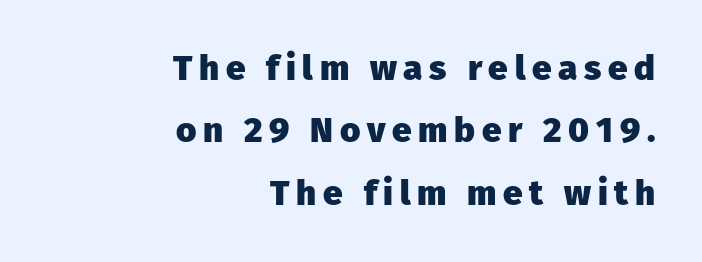
Characters remain perfectly vertical along every line. Each glyph is drawn with heavy, bold strokes. Letterform terminals end flat and unadorned throughout the passage. Visually the block forms a straight wall on the right and a jagged coastline on the left.
